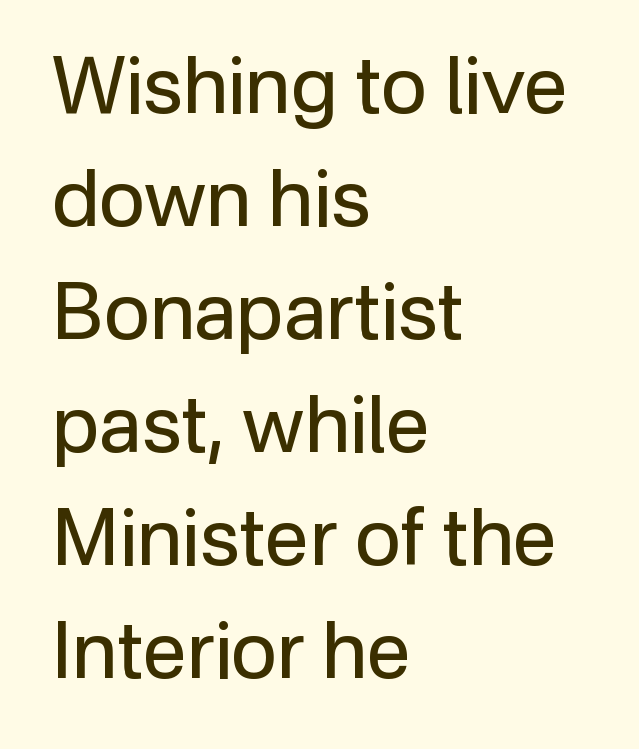
{"serif": "no", "italic": "no", "bold": "no", "weight": "regular", "width": "normal", "stroke_contrast": "low", "x_height": "medium", "monospaced": "no", "underline": "no", "align": "left", "line_spacing": "normal", "line_spacing_ratio": 1.43, "letter_spacing": "normal", "letter_spacing_em": 0.0, "glyph_px": 79}
